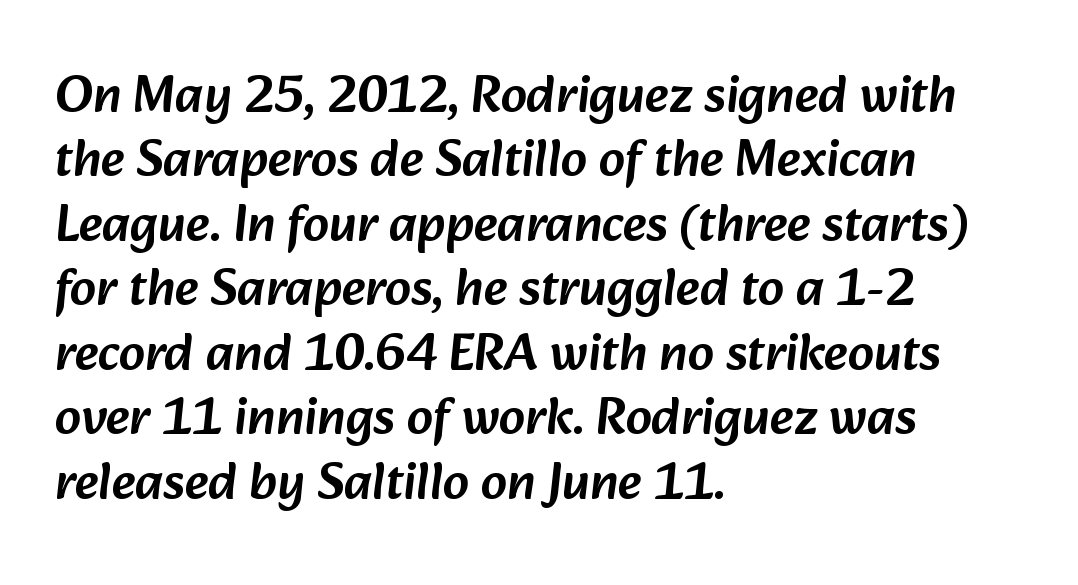
The image shows 52 px sans-serif type; set left-aligned, line spacing 1.24x, normal letter spacing, not underlined; low stroke contrast and a medium x-height.
